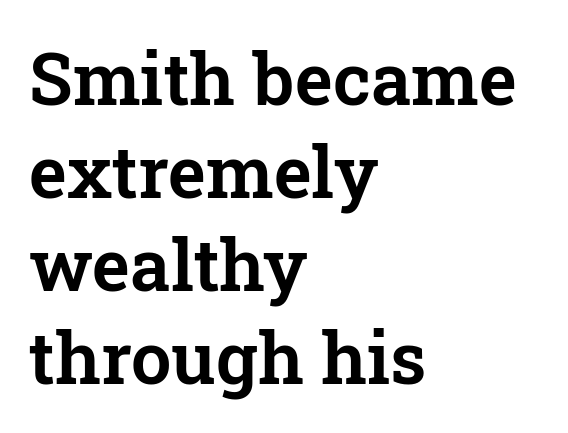
Q: Is the text italic (slanted)? A: No, it is upright.
Q: Is the typeface a serif or a sans-serif typeface? A: Serif.
Q: Is the text underlined? A: No.
Q: How is the paragraph aligned? A: Left-aligned.
Q: Is the spacing between letters normal or unusually wide? A: Normal.
Q: Is the spacing between lines tight, normal or loose? A: Normal.
Q: Width (condensed, normal, or wide)? A: Normal.
Q: Stroke contrast? A: Low.
Q: x-height? A: Medium.
Q: Monospaced? A: No.
